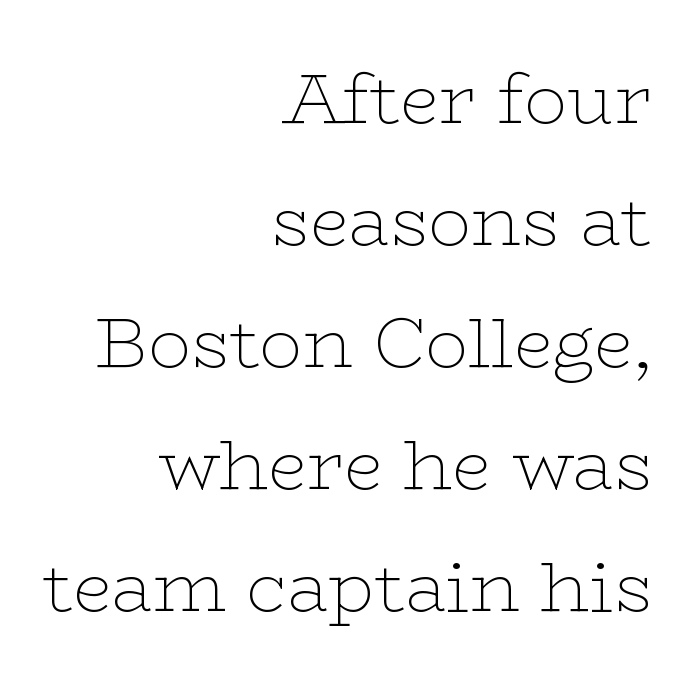
The image shows 71 px thin, wide serif type, upright; set right-aligned, line spacing 1.72x, normal letter spacing, not underlined; low stroke contrast and a medium x-height.
